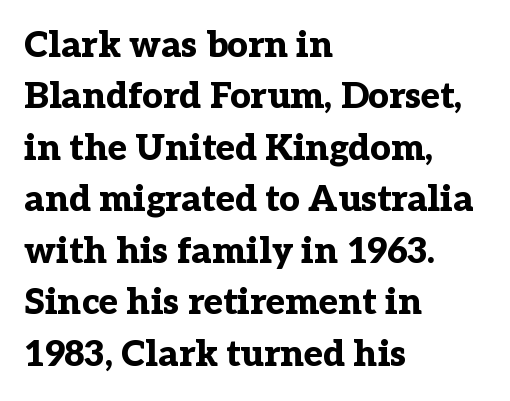
The image shows 36 px bold serif type, upright; set left-aligned, normal line spacing (1.43x), normal letter spacing, not underlined; low stroke contrast and a medium x-height.
